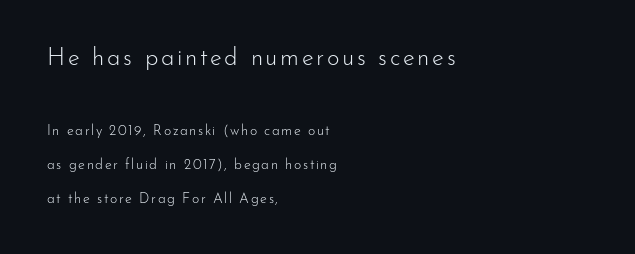
The strip under each line holds only bare page. The letters stand upright; this is a roman face. Each stroke keeps to a modest, everyday thickness or less. Caption: multi-line text, flush left, ragged right. This sample trades compactness for vertical openness between lines.
